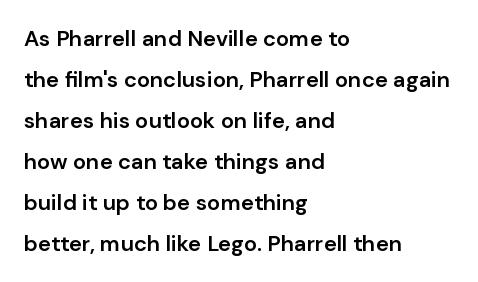
Q: Is the text bold? A: Semi-bold.
Q: Is the text italic (slanted)? A: No, it is upright.
Q: Is the text underlined? A: No.
Q: How is the paragraph aligned? A: Left-aligned.
Q: Is the spacing between letters normal or unusually wide? A: Normal.
